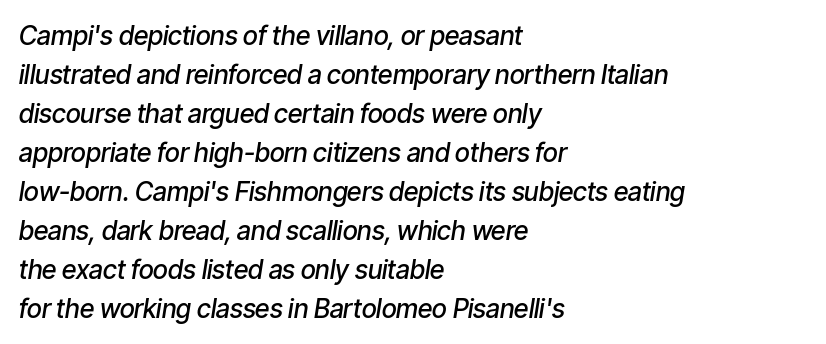
Q: Is the text bold? A: Semi-bold.
Q: Is the text italic (slanted)? A: Yes, it leans right by about 9 degrees.
Q: Is the text underlined? A: No.
Q: How is the paragraph aligned? A: Left-aligned.
Q: Is the spacing between letters normal or unusually wide? A: Normal.
Q: Is the spacing between lines tight, normal or loose? A: Normal.
